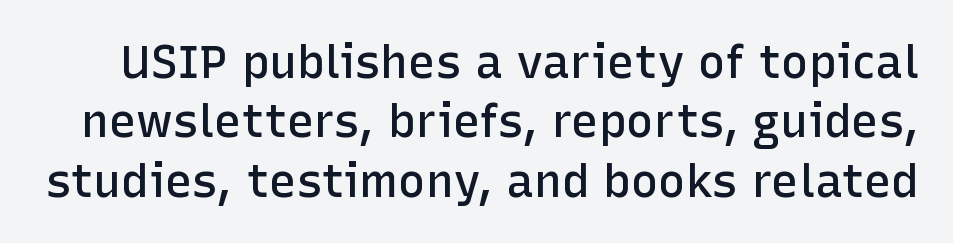
Underline: absent. Compared with typical paragraphs, the rows here are spaced about the same. These lines keep a tight, regular rhythm from letter to letter. This sample has the flowing, uneven cadence of proportional lettering.
